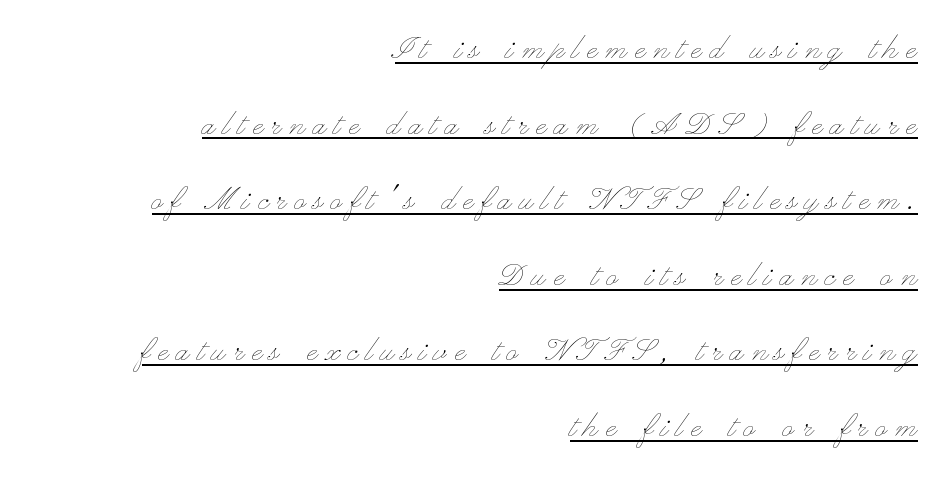
The image shows 38 px thin, wide type; set right-aligned, loose line spacing (1.99x), unusually wide letter spacing (+0.22 em), underlined; low stroke contrast and a small x-height.
